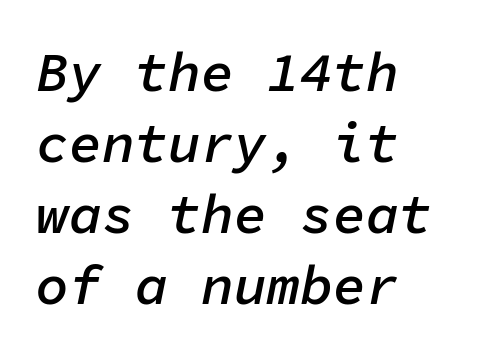
{"italic": "yes", "lean": "right", "slant_degrees": 11, "bold": "semi", "weight": "semibold", "width": "normal", "stroke_contrast": "low", "x_height": "medium", "monospaced": "yes", "underline": "no", "align": "left", "line_spacing": "normal", "line_spacing_ratio": 1.29, "letter_spacing": "normal", "letter_spacing_em": 0.0, "glyph_px": 55}
